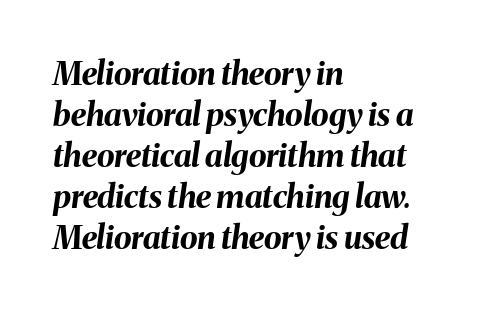
These lines stack with their left ends in a neat column. Characters follow at the spacing the type designer built in. Has an underline been added? It has not. You could not count columns in this text — the font is proportionally spaced. In terms of leading, this rendering sits right in the middle.
